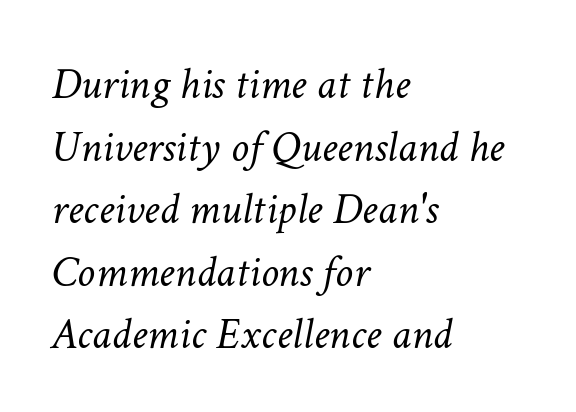
Q: Is the text bold? A: No.
Q: Is the text italic (slanted)? A: Yes, it leans right by about 11 degrees.
Q: Is the text underlined? A: No.
Q: How is the paragraph aligned? A: Left-aligned.
Q: Is the spacing between letters normal or unusually wide? A: Normal.
Q: Is the spacing between lines tight, normal or loose? A: Normal.
Q: Width (condensed, normal, or wide)? A: Normal.
Q: Stroke contrast? A: Low.
Q: x-height? A: Medium.
Q: Monospaced? A: No.
